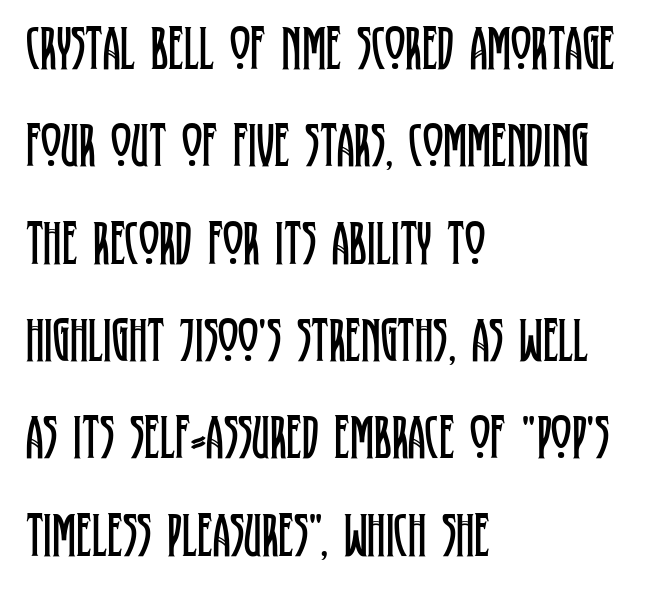
{"serif": "yes", "italic": "no", "bold": "no", "weight": "regular", "width": "condensed", "stroke_contrast": "low", "x_height": "large", "monospaced": "no", "underline": "no", "align": "left", "line_spacing": "normal", "line_spacing_ratio": 1.57, "letter_spacing": "normal", "letter_spacing_em": 0.0, "glyph_px": 62}
